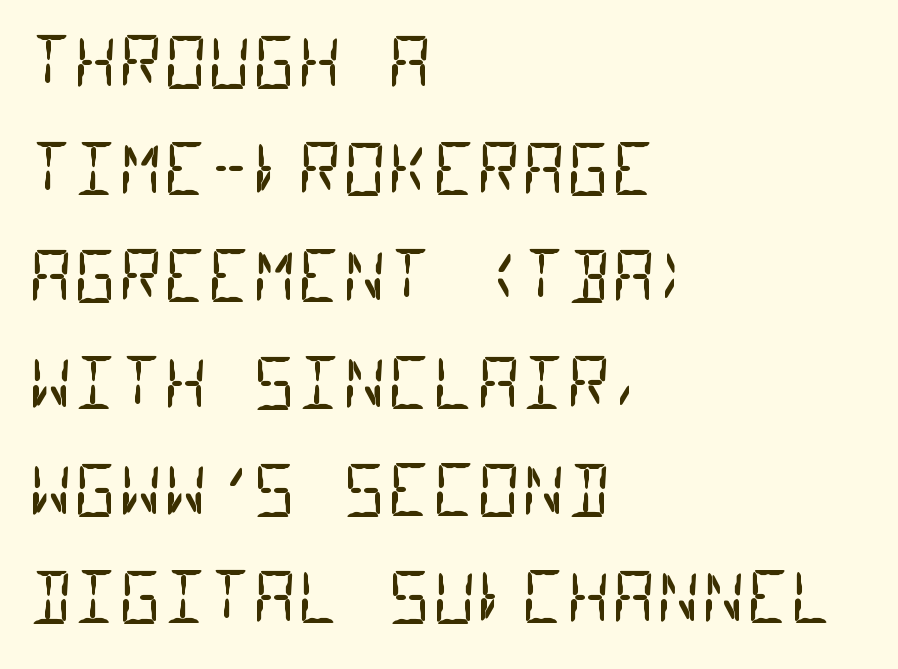
Quick note: interline space is typical. Every character here occupies the same horizontal width, giving the sample a typewriter-like rhythm. Caption: face not bold, strokes unweighted. Has an underline been added? It has not.
